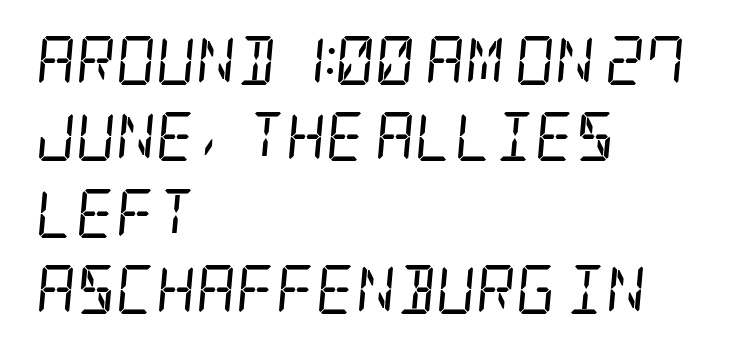
Q: Is the text bold? A: No.
Q: Is the text italic (slanted)? A: Yes, it leans right by about 5 degrees.
Q: Is the typeface a serif or a sans-serif typeface? A: Serif.
Q: Is the text underlined? A: No.
Q: How is the paragraph aligned? A: Left-aligned.
Q: Is the spacing between letters normal or unusually wide? A: Normal.
Q: Is the spacing between lines tight, normal or loose? A: Normal.
Q: Width (condensed, normal, or wide)? A: Condensed.
Q: Stroke contrast? A: Low.
Q: x-height? A: Large.
